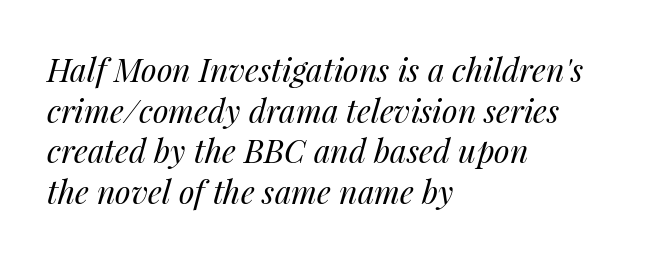
Q: Is the text bold? A: No.
Q: Is the text italic (slanted)? A: Yes, it leans right by about 14 degrees.
Q: Is the text underlined? A: No.
Q: How is the paragraph aligned? A: Left-aligned.
Q: Is the spacing between letters normal or unusually wide? A: Normal.
Q: Is the spacing between lines tight, normal or loose? A: Normal.
Q: Width (condensed, normal, or wide)? A: Normal.
Q: Stroke contrast? A: Medium.
Q: x-height? A: Medium.
Q: Monospaced? A: No.
